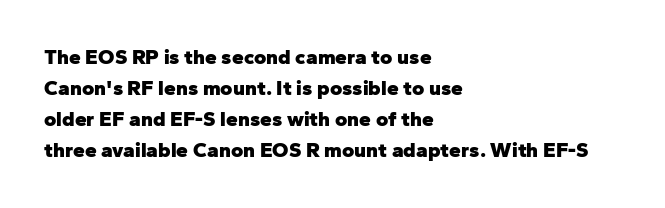
{"italic": "no", "bold": "yes", "underline": "no", "align": "left", "line_spacing": "normal", "line_spacing_ratio": 1.48, "letter_spacing": "normal", "letter_spacing_em": 0.0, "glyph_px": 21}
